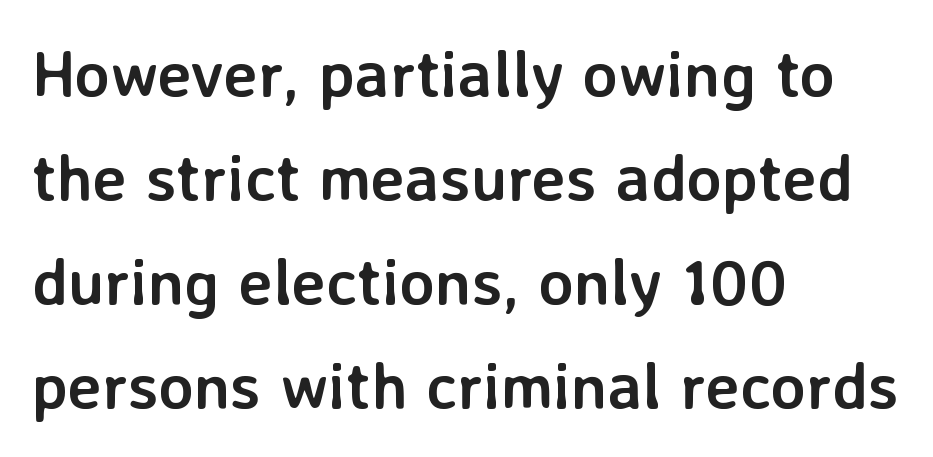
The image shows 65 px semibold sans-serif type, upright; set left-aligned, normal line spacing (1.6x), normal letter spacing, not underlined; low stroke contrast and a medium x-height.
